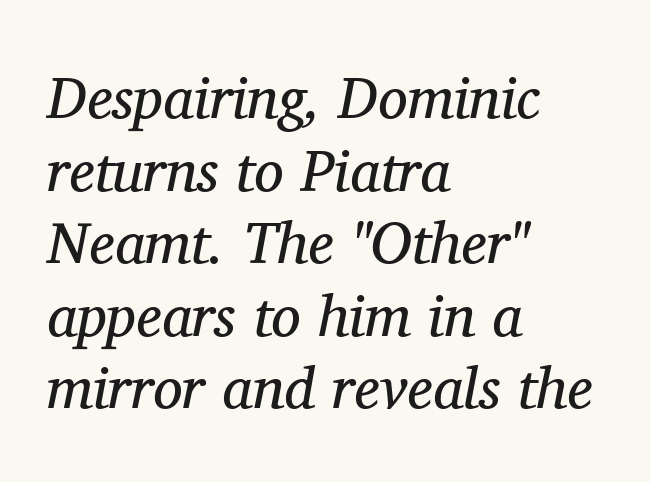
The image shows 59 px regular-weight serif type, italic (leaning right); set left-aligned, line spacing 1.23x, normal letter spacing, not underlined; medium stroke contrast and a medium x-height.
